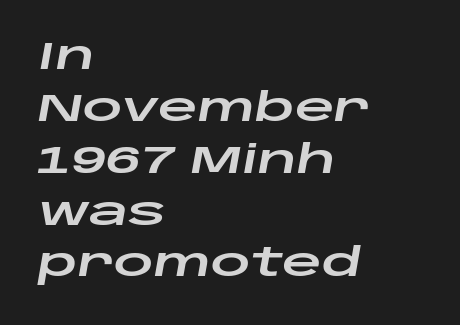
Q: Is the text italic (slanted)? A: Yes, it leans right by about 10 degrees.
Q: Is the text underlined? A: No.
Q: How is the paragraph aligned? A: Left-aligned.
Q: Is the spacing between letters normal or unusually wide? A: Normal.
Q: Is the spacing between lines tight, normal or loose? A: Normal.
Q: Width (condensed, normal, or wide)? A: Wide.
Q: Stroke contrast? A: Low.
Q: x-height? A: Large.
Q: Monospaced? A: No.
